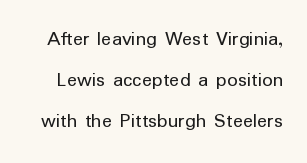
The space beneath each line is pristine and unruled. You could call the tracking neutral — neither tight nor loose. Letters have the restrained weight of plain body copy at most. Leading is clearly above the norm, producing a sparse column.
